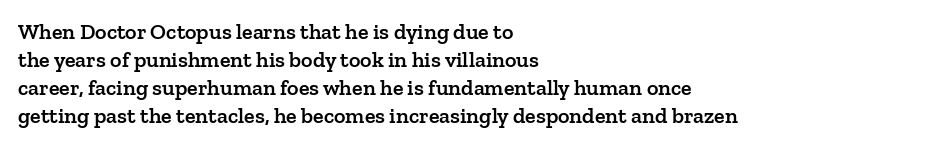
The image shows 22 px text type, upright; set left-aligned, normal line spacing (1.28x), normal letter spacing, not underlined.
